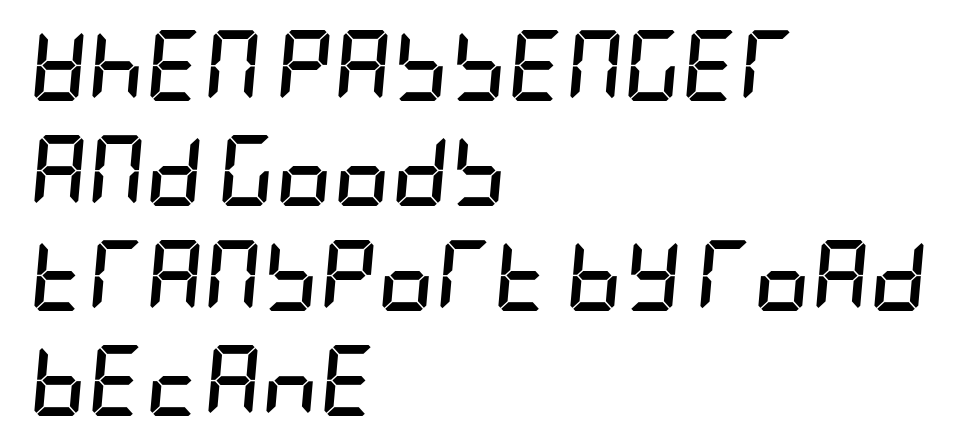
The image shows 71 px semibold, condensed type, italic (leaning right); set left-aligned, normal line spacing (1.48x), normal letter spacing, not underlined; low stroke contrast and a large x-height.
